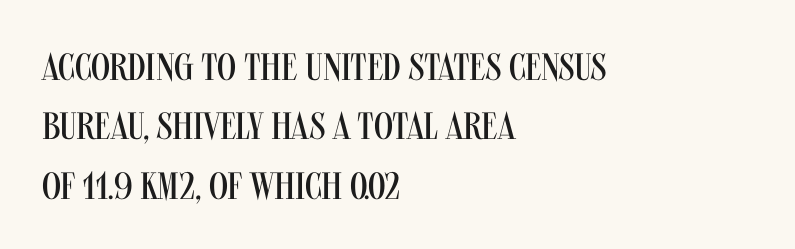
Q: Is the text bold? A: No.
Q: Is the text italic (slanted)? A: No, it is upright.
Q: Is the typeface a serif or a sans-serif typeface? A: Sans-serif.
Q: Is the text underlined? A: No.
Q: How is the paragraph aligned? A: Left-aligned.
Q: Is the spacing between letters normal or unusually wide? A: Normal.
Q: Is the spacing between lines tight, normal or loose? A: Normal.
Q: Width (condensed, normal, or wide)? A: Condensed.
Q: Stroke contrast? A: Medium.
Q: x-height? A: Large.
Q: Monospaced? A: No.
